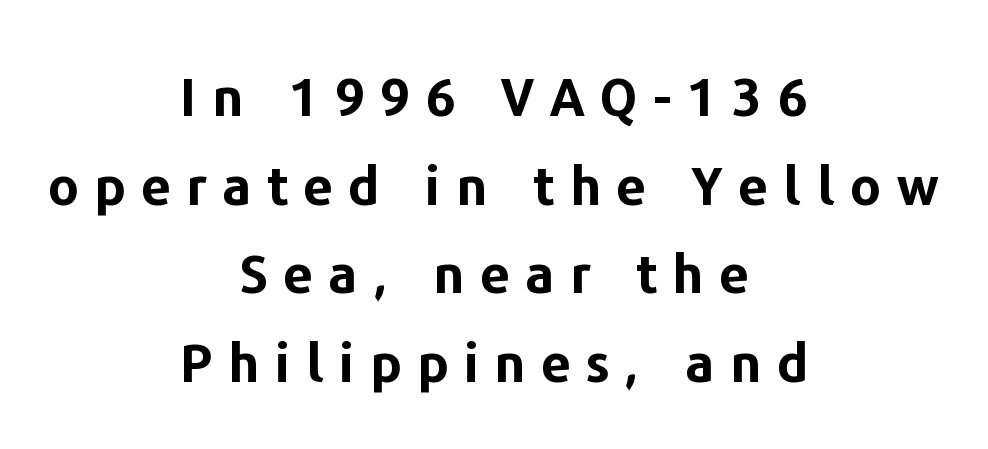
The image shows 53 px bold sans-serif type, upright; set centered, normal line spacing (1.67x), unusually wide letter spacing (+0.29 em), not underlined; low stroke contrast and a medium x-height.
